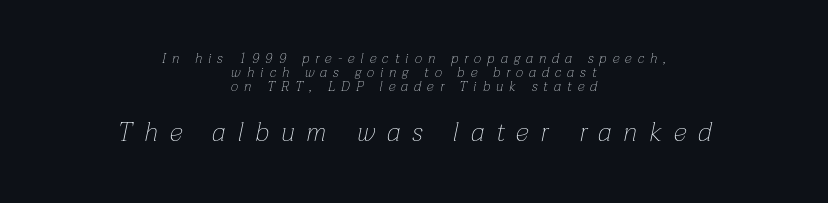
Q: Is the text bold? A: No.
Q: Is the text italic (slanted)? A: Yes, it leans right by about 12 degrees.
Q: Is the text underlined? A: No.
Q: How is the paragraph aligned? A: Centered.
Q: Is the spacing between letters normal or unusually wide? A: Unusually wide.
Q: Is the spacing between lines tight, normal or loose? A: Tight.
Q: Which block of text is set in a larger size, the first (top) or the second (bottom)? A: The second (bottom) one.
